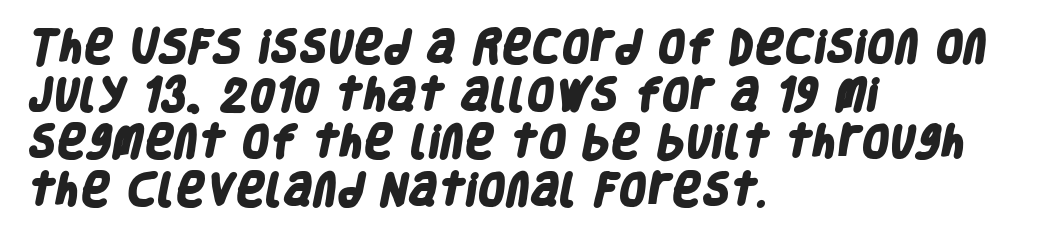
The image shows 36 px heavy, condensed sans-serif type; set left-aligned, normal line spacing (1.32x), normal letter spacing, not underlined; low stroke contrast and a large x-height.
